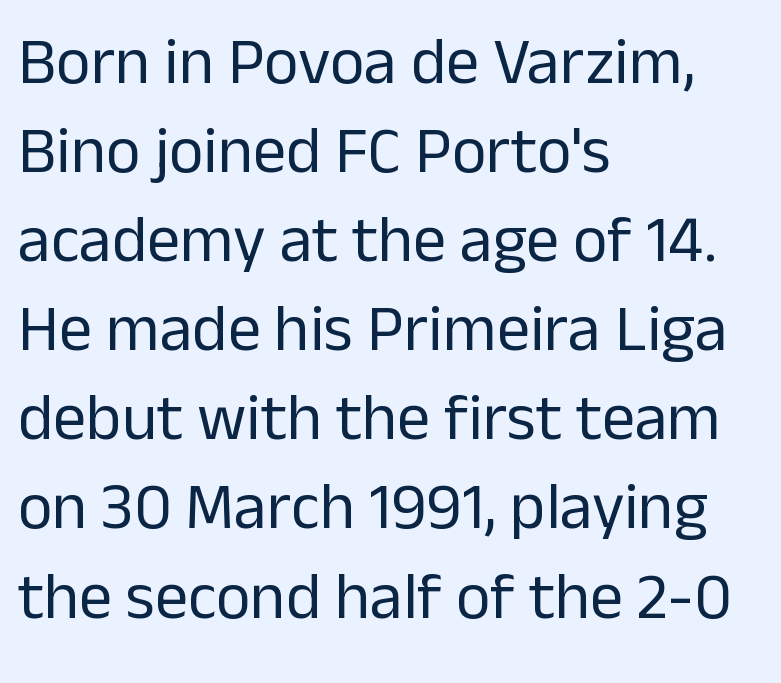
The image shows 66 px regular-weight sans-serif type, upright; set left-aligned, normal line spacing (1.35x), normal letter spacing, not underlined; low stroke contrast and a medium x-height.
